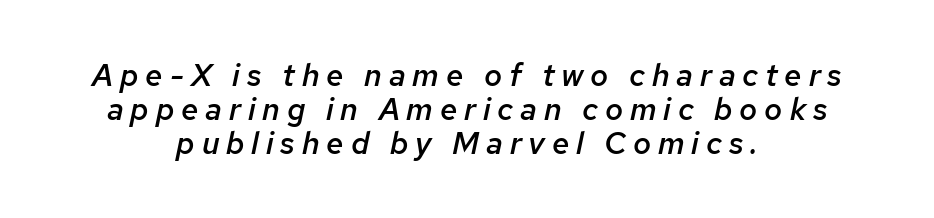
{"italic": "yes", "lean": "right", "slant_degrees": 12, "bold": "semi", "weight": "semibold", "width": "normal", "stroke_contrast": "low", "x_height": "medium", "monospaced": "no", "underline": "no", "align": "center", "line_spacing": "tight", "line_spacing_ratio": 1.09, "letter_spacing": "wide", "letter_spacing_em": 0.22, "glyph_px": 31}
